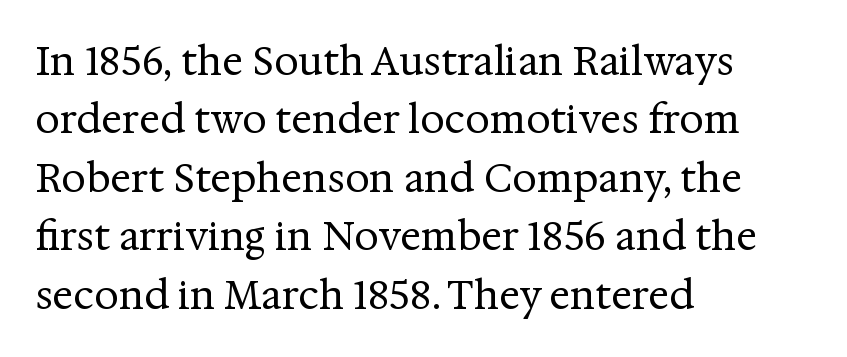
Q: Is the text bold? A: No.
Q: Is the text italic (slanted)? A: No, it is upright.
Q: Is the typeface a serif or a sans-serif typeface? A: Serif.
Q: Is the text underlined? A: No.
Q: How is the paragraph aligned? A: Left-aligned.
Q: Is the spacing between letters normal or unusually wide? A: Normal.
Q: Is the spacing between lines tight, normal or loose? A: Normal.
Q: Width (condensed, normal, or wide)? A: Normal.
Q: Stroke contrast? A: Medium.
Q: x-height? A: Medium.
Q: Monospaced? A: No.
